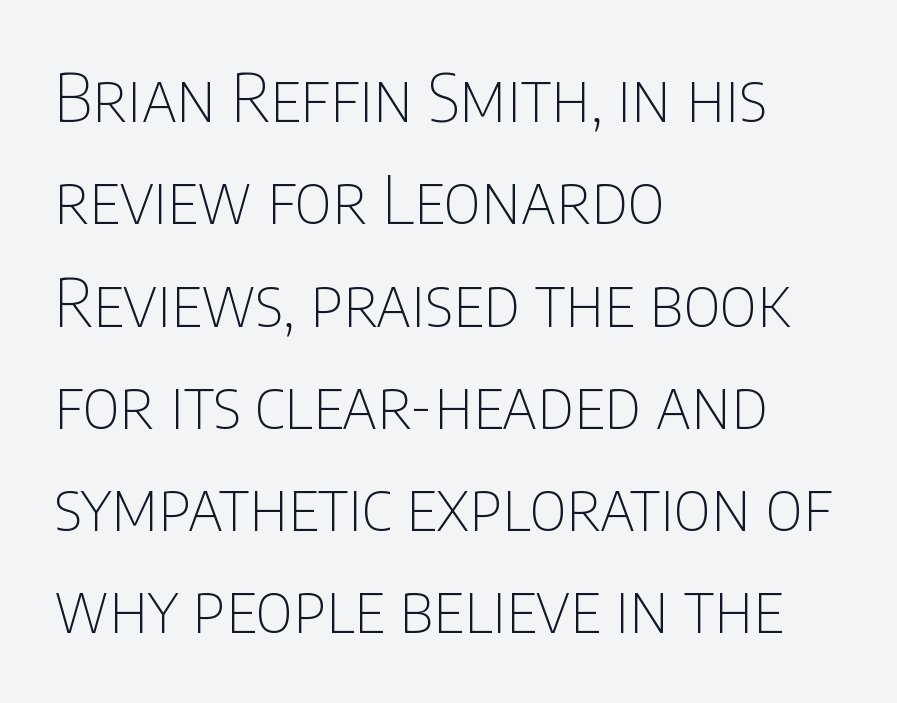
{"serif": "no", "italic": "no", "bold": "no", "weight": "thin", "width": "condensed", "stroke_contrast": "low", "x_height": "large", "monospaced": "no", "underline": "no", "align": "left", "line_spacing": "normal", "line_spacing_ratio": 1.55, "letter_spacing": "normal", "letter_spacing_em": 0.0, "glyph_px": 66}
